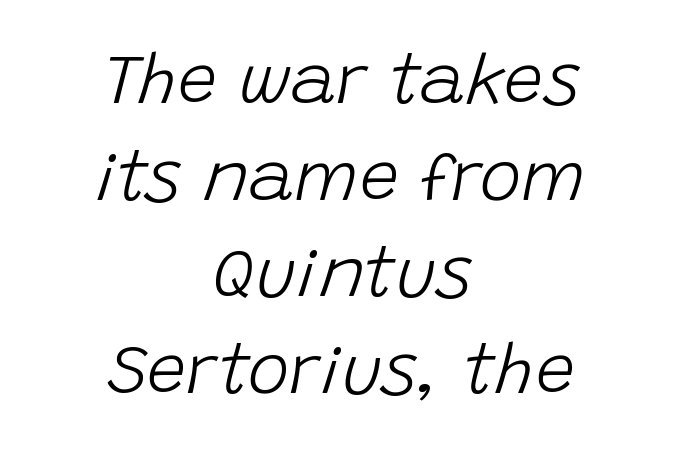
{"italic": "yes", "lean": "right", "slant_degrees": 15, "bold": "no", "weight": "light", "width": "normal", "stroke_contrast": "low", "x_height": "large", "monospaced": "no", "underline": "no", "align": "center", "line_spacing": "normal", "line_spacing_ratio": 1.38, "letter_spacing": "normal", "letter_spacing_em": 0.0, "glyph_px": 70}
